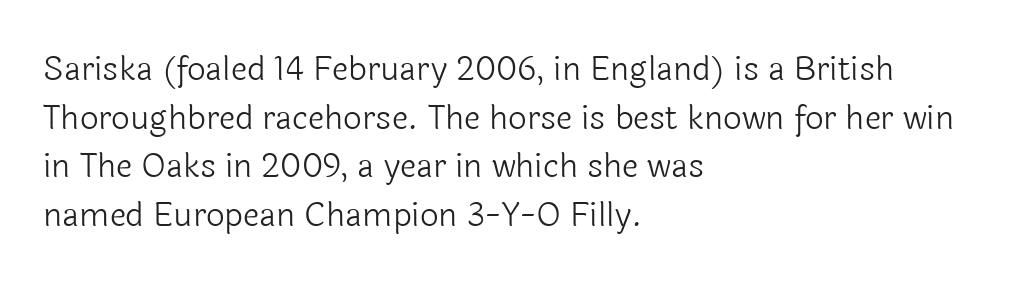
In terms of letterform style, serifs are entirely absent. The passage shown has conventional tracking throughout. The lettering holds an erect, upright posture throughout. Stems here are at most as thick as an everyday book face. This block has exactly the height ordinary leading produces. Character widths vary here, with narrow letters taking less room than wide ones.
